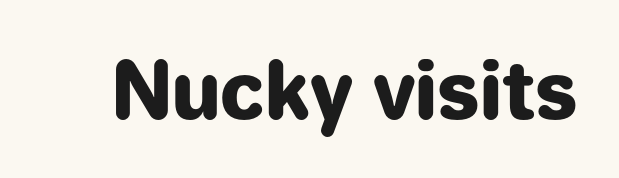
A sans-serif font was chosen for this passage. This rendering leaves character spacing at its baseline value. The lettering stays uniformly vertical, giving the passage a roman look. Is this a fixed-width face? No — the glyphs have proportional, varying widths. Check under the words: just untouched page. Summary of weight: heavy, a full bold.
